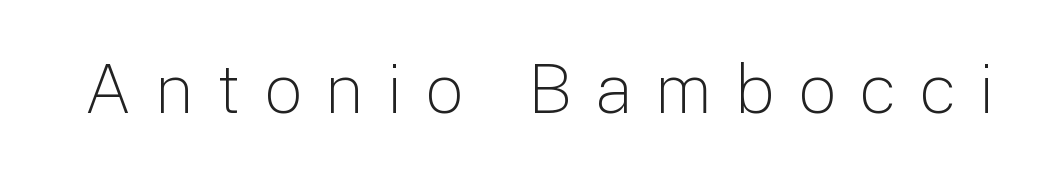
{"serif": "no", "italic": "no", "bold": "no", "weight": "light", "width": "normal", "stroke_contrast": "low", "x_height": "medium", "monospaced": "no", "underline": "no", "letter_spacing": "wide", "letter_spacing_em": 0.33, "glyph_px": 69}
